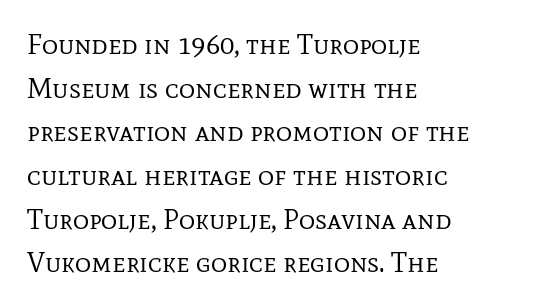
Q: Is the text bold? A: No.
Q: Is the text italic (slanted)? A: No, it is upright.
Q: Is the typeface a serif or a sans-serif typeface? A: Serif.
Q: Is the text underlined? A: No.
Q: How is the paragraph aligned? A: Left-aligned.
Q: Is the spacing between letters normal or unusually wide? A: Normal.
Q: Is the spacing between lines tight, normal or loose? A: Normal.
Q: Width (condensed, normal, or wide)? A: Normal.
Q: Stroke contrast? A: Low.
Q: x-height? A: Medium.
Q: Monospaced? A: No.
